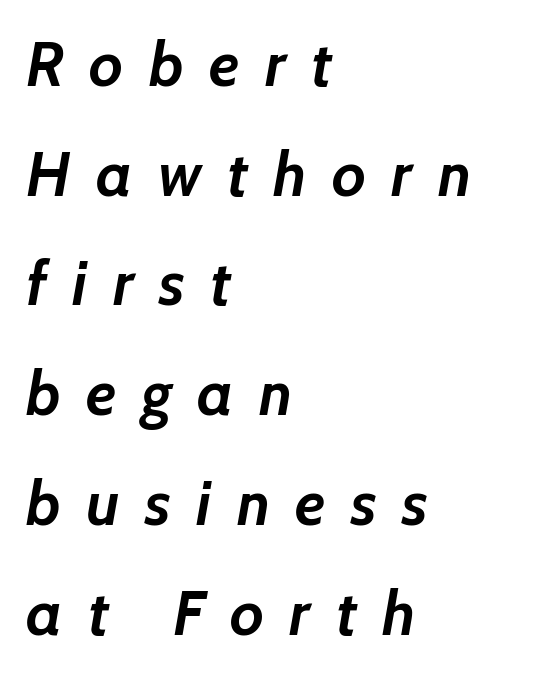
Q: Is the text bold? A: Yes.
Q: Is the text italic (slanted)? A: Yes, it leans right by about 7 degrees.
Q: Is the text underlined? A: No.
Q: How is the paragraph aligned? A: Left-aligned.
Q: Is the spacing between letters normal or unusually wide? A: Unusually wide.
Q: Width (condensed, normal, or wide)? A: Normal.
Q: Stroke contrast? A: Low.
Q: x-height? A: Medium.
Q: Monospaced? A: No.
